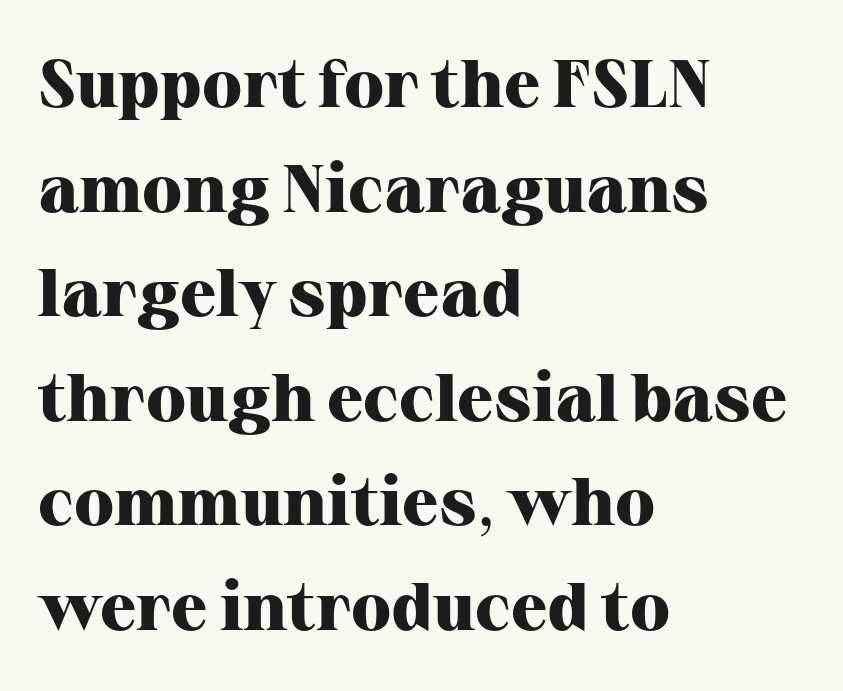
Spacing verdict: proportional, widths tailored to each character. I'd describe the lettering as bold — thick and assertive. Tracking here is standard; glyphs follow each other at the usual distance. This is the regular roman posture of the typeface. All the whitespace from short lines collects on the right.
